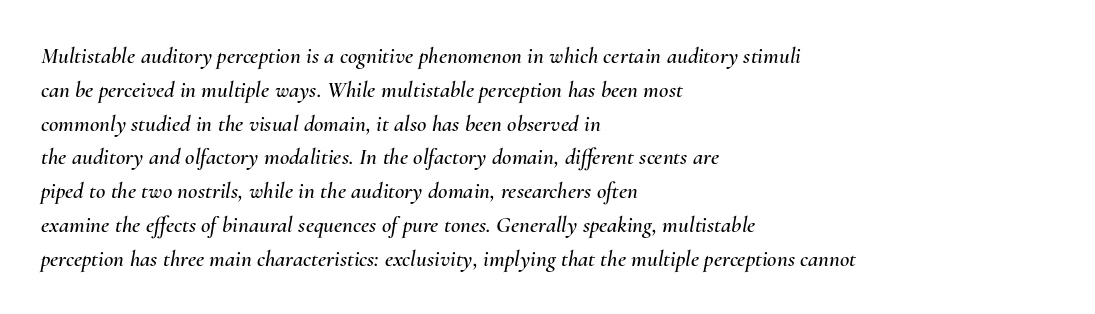
{"italic": "yes", "lean": "right", "slant_degrees": 10, "underline": "no", "align": "left", "line_spacing": "normal", "line_spacing_ratio": 1.47, "letter_spacing": "normal", "letter_spacing_em": 0.0, "glyph_px": 23}
